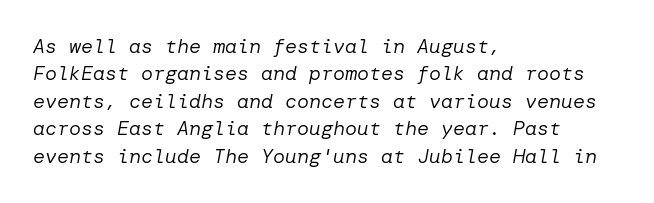
The image shows 20 px text type, italic (leaning right); set left-aligned, normal line spacing (1.37x), normal letter spacing, not underlined.
